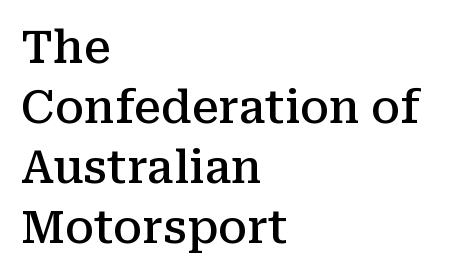
This rendering features lettering with no underline. The tracking reads as untouched default to a designer's eye. Is this a fixed-width face? No — the glyphs have proportional, varying widths. Typesetter's note: demi weight, one step under bold. Designer's note — italics off, roman on. Horizontal alignment here is leftward, the default for most running prose.
